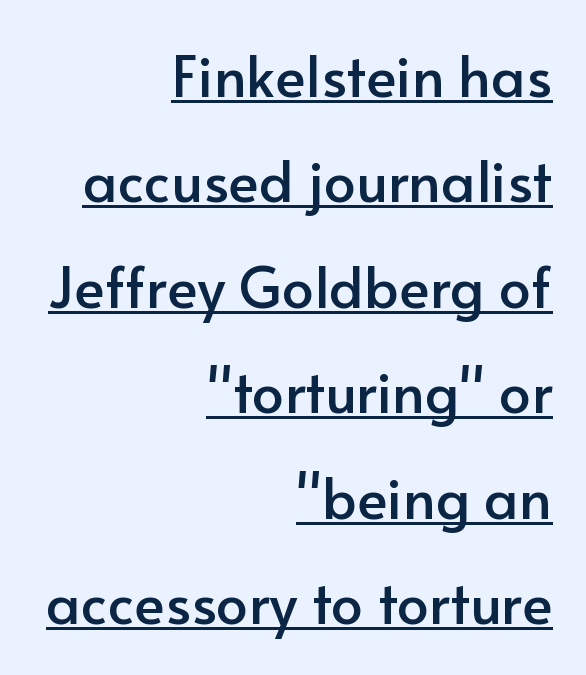
Between one letter and the next there's only the usual sliver of space. Has an underline been added? It has. Style check: upright. A typesetter would label this face a sans. Leftover space on each line is placed entirely before the opening word. Each letter keeps its own natural width here, so spacing adapts to shape.
